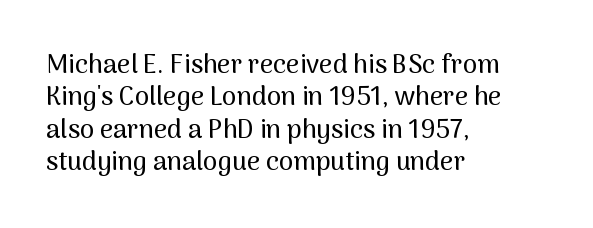
Q: Is the text italic (slanted)? A: No, it is upright.
Q: Is the text underlined? A: No.
Q: How is the paragraph aligned? A: Left-aligned.
Q: Is the spacing between letters normal or unusually wide? A: Normal.
Q: Is the spacing between lines tight, normal or loose? A: Normal.
